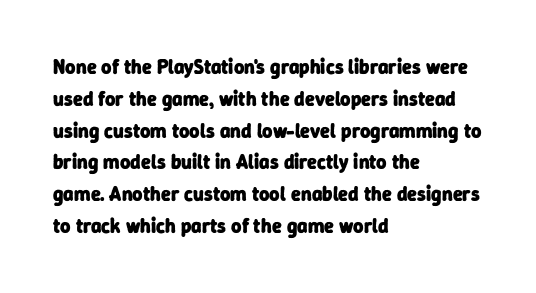
Q: Is the text bold? A: Yes.
Q: Is the text underlined? A: No.
Q: How is the paragraph aligned? A: Left-aligned.
Q: Is the spacing between letters normal or unusually wide? A: Normal.
Q: Is the spacing between lines tight, normal or loose? A: Normal.
